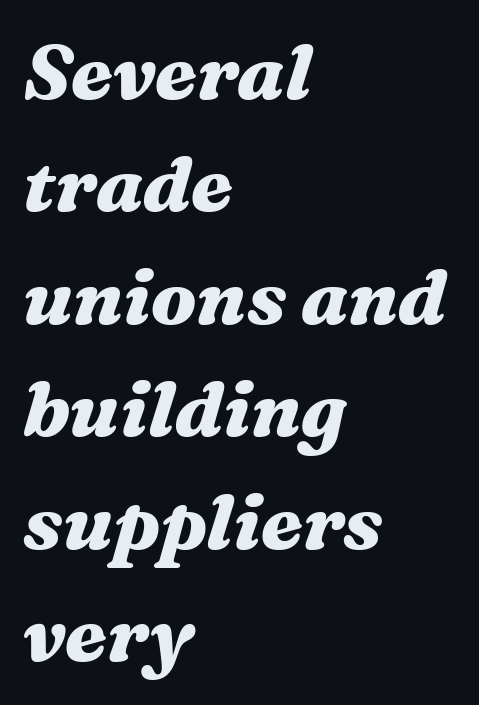
The image shows 77 px heavy, wide type, italic (leaning right); set left-aligned, normal line spacing (1.46x), normal letter spacing, not underlined; medium stroke contrast and a medium x-height.
